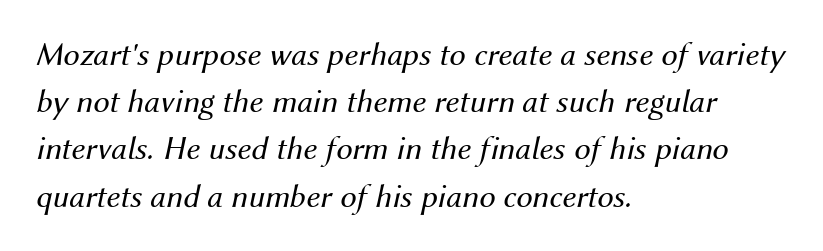
You can tell it's italic because the verticals aren't actually vertical. A typesetter would call this zero additional tracking. This sample has the flowing, uneven cadence of proportional lettering. No word sits above an underline. The rag falls on the right side of this text block.
